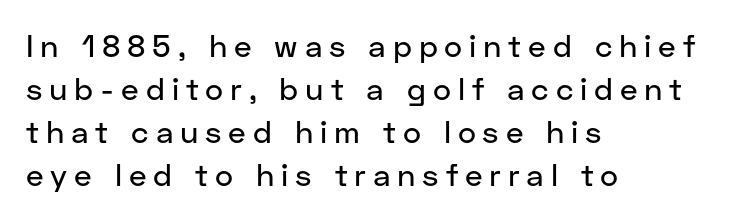
{"serif": "no", "italic": "no", "width": "normal", "stroke_contrast": "low", "x_height": "medium", "monospaced": "no", "underline": "no", "align": "left", "line_spacing": "normal", "line_spacing_ratio": 1.39, "letter_spacing": "wide", "letter_spacing_em": 0.22, "glyph_px": 31}
